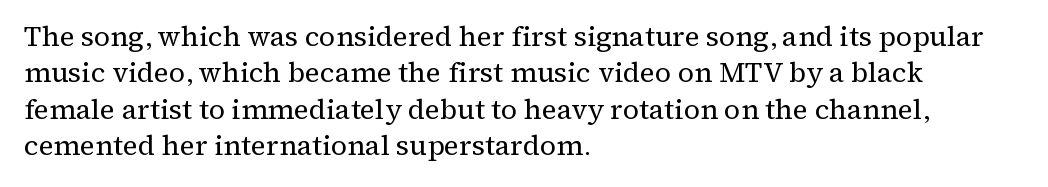
Q: Is the text bold? A: No.
Q: Is the text italic (slanted)? A: No, it is upright.
Q: Is the typeface a serif or a sans-serif typeface? A: Serif.
Q: Is the text underlined? A: No.
Q: How is the paragraph aligned? A: Left-aligned.
Q: Is the spacing between letters normal or unusually wide? A: Normal.
Q: Is the spacing between lines tight, normal or loose? A: Normal.
Q: Width (condensed, normal, or wide)? A: Normal.
Q: Stroke contrast? A: Medium.
Q: x-height? A: Medium.
Q: Monospaced? A: No.
